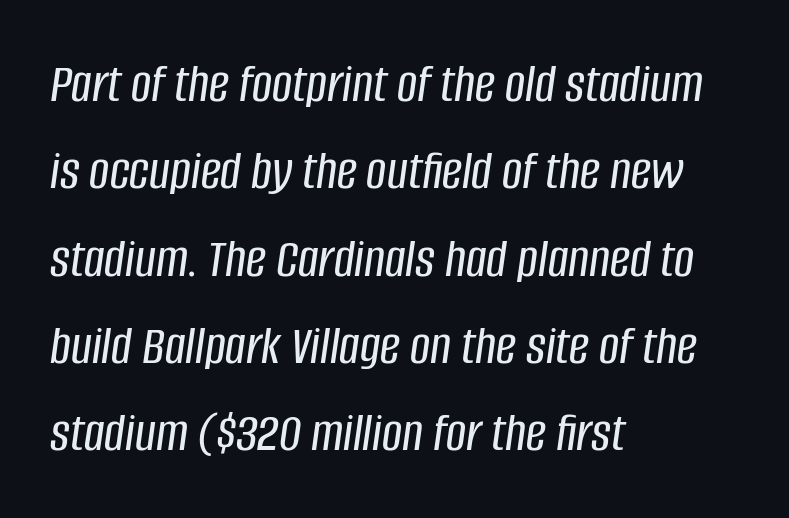
The image shows 56 px condensed type, italic (leaning right); set left-aligned, normal line spacing (1.56x), normal letter spacing, not underlined; low stroke contrast and a large x-height.
